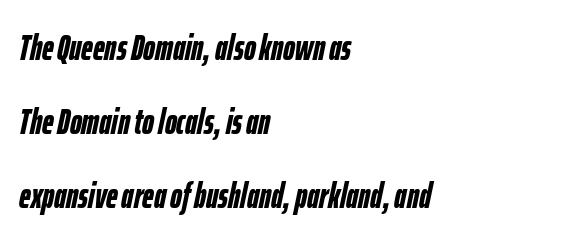
Q: Is the text bold? A: Yes.
Q: Is the text italic (slanted)? A: Yes, it leans right by about 12 degrees.
Q: Is the text underlined? A: No.
Q: How is the paragraph aligned? A: Left-aligned.
Q: Is the spacing between letters normal or unusually wide? A: Normal.
Q: Is the spacing between lines tight, normal or loose? A: Loose.
Q: Width (condensed, normal, or wide)? A: Condensed.
Q: Stroke contrast? A: Low.
Q: x-height? A: Medium.
Q: Monospaced? A: No.
